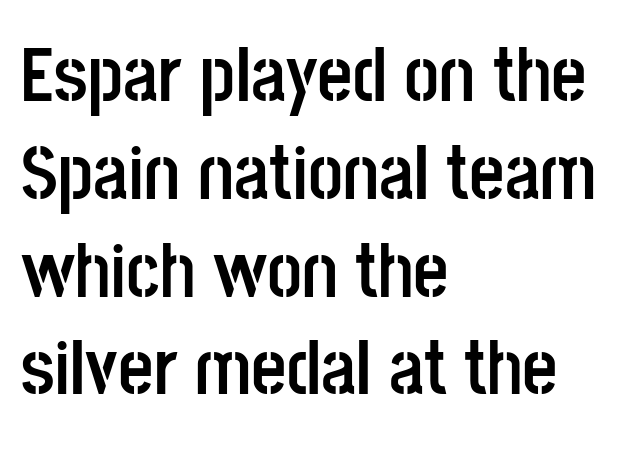
The image shows 77 px semibold, condensed sans-serif type, upright; set left-aligned, normal line spacing (1.27x), normal letter spacing, not underlined; low stroke contrast and a large x-height.
